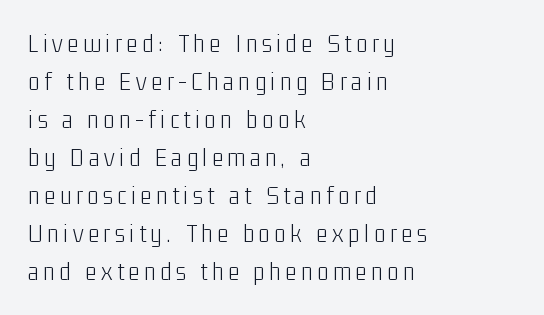
Q: Is the text bold? A: No.
Q: Is the text italic (slanted)? A: No, it is upright.
Q: Is the text underlined? A: No.
Q: How is the paragraph aligned? A: Left-aligned.
Q: Is the spacing between lines tight, normal or loose? A: Normal.
